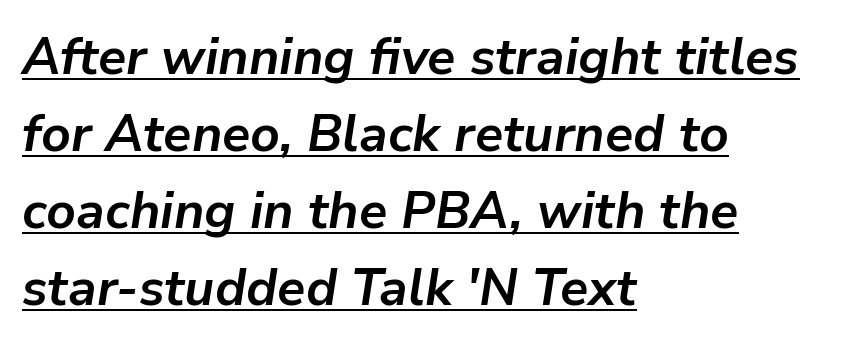
The image shows 51 px bold type, italic (leaning right); set left-aligned, normal line spacing (1.51x), normal letter spacing, underlined; low stroke contrast and a medium x-height.
